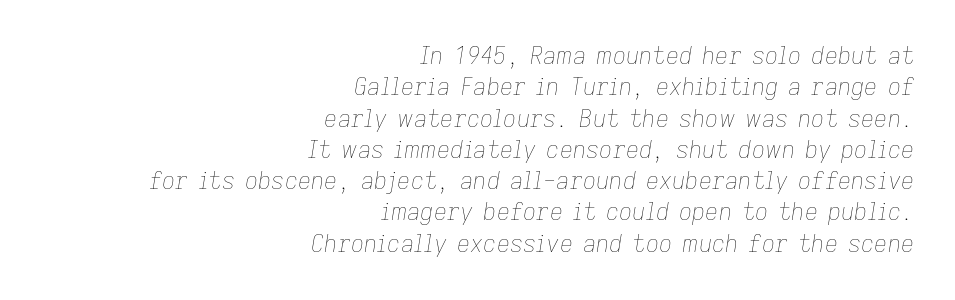
{"italic": "yes", "lean": "right", "slant_degrees": 9, "bold": "no", "underline": "no", "align": "right", "line_spacing": "normal", "line_spacing_ratio": 1.36, "letter_spacing": "normal", "letter_spacing_em": 0.0, "glyph_px": 23}
